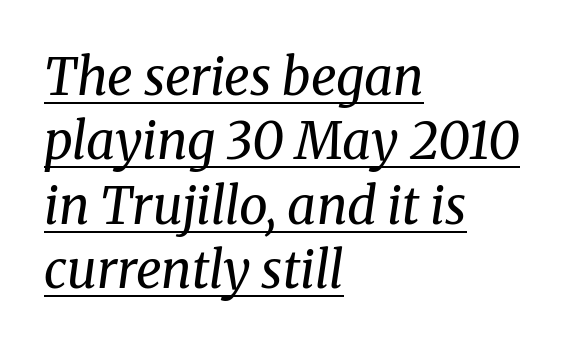
Q: Is the text bold? A: No.
Q: Is the text italic (slanted)? A: Yes, it leans right by about 8 degrees.
Q: Is the typeface a serif or a sans-serif typeface? A: Serif.
Q: Is the text underlined? A: Yes.
Q: How is the paragraph aligned? A: Left-aligned.
Q: Is the spacing between letters normal or unusually wide? A: Normal.
Q: Is the spacing between lines tight, normal or loose? A: Normal.
Q: Width (condensed, normal, or wide)? A: Normal.
Q: Stroke contrast? A: Medium.
Q: x-height? A: Medium.
Q: Monospaced? A: No.
